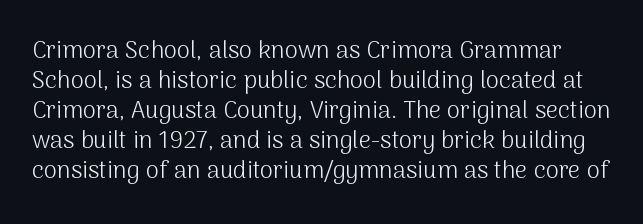
Q: Is the text bold? A: No.
Q: Is the text italic (slanted)? A: No, it is upright.
Q: Is the text underlined? A: No.
Q: Is the spacing between letters normal or unusually wide? A: Normal.
Q: Is the spacing between lines tight, normal or loose? A: Normal.
